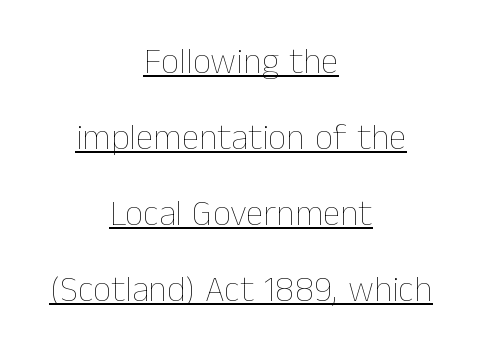
Here the glyphs are tracked normally, forming tight word shapes. Does the leading feel generous? Absolutely, it's lavish. The face used here is proportionally spaced, like ordinary book or web type. Layout note: lines centered. Nothing heavy about these letters — not bold at all.
